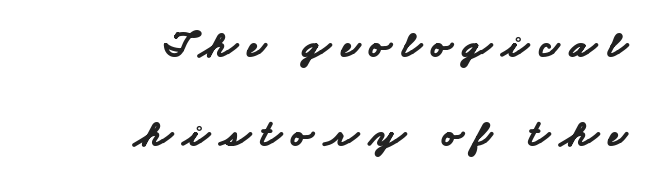
The image shows 39 px bold, wide sans-serif type; set right-aligned, loose line spacing (2.27x), unusually wide letter spacing (+0.28 em), not underlined; low stroke contrast and a small x-height.
